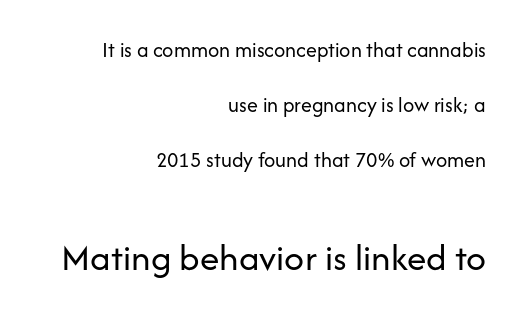
{"serif": "no", "italic": "no", "bold": "no", "weight": "regular", "width": "normal", "stroke_contrast": "low", "x_height": "medium", "monospaced": "no", "underline": "no", "align": "right", "line_spacing": "loose", "line_spacing_ratio": 2.5, "letter_spacing": "normal", "letter_spacing_em": 0.0, "larger_block": "second", "size_ratio": 1.77, "glyph_px": 39}
